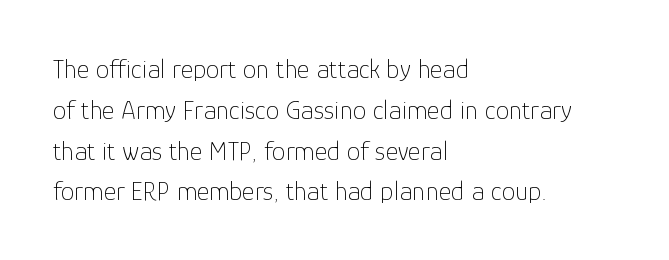
{"italic": "no", "bold": "no", "underline": "no", "align": "left", "line_spacing": "normal", "line_spacing_ratio": 1.51, "letter_spacing": "normal", "letter_spacing_em": 0.0, "glyph_px": 27}
